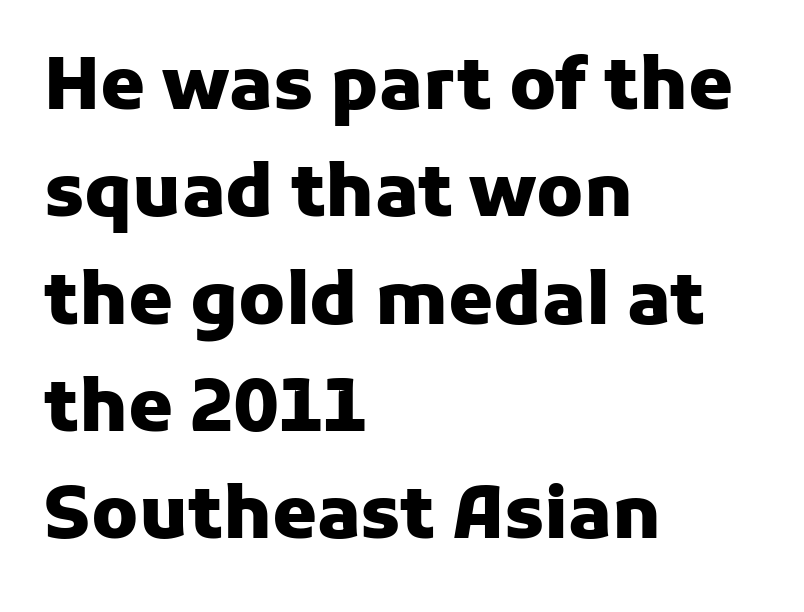
The image shows 72 px heavy sans-serif type, upright; set left-aligned, normal line spacing (1.49x), normal letter spacing, not underlined; low stroke contrast and a medium x-height.
